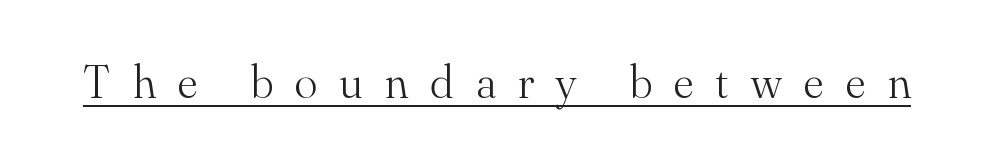
The image shows 47 px light serif type, upright; set unusually wide letter spacing (+0.48 em), underlined; medium stroke contrast and a small x-height.
